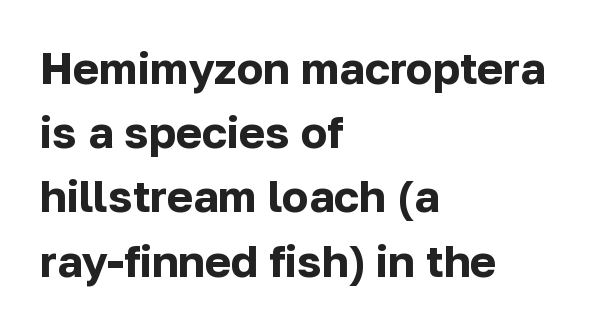
{"serif": "no", "italic": "no", "bold": "yes", "weight": "bold", "width": "normal", "stroke_contrast": "low", "x_height": "medium", "monospaced": "no", "underline": "no", "align": "left", "line_spacing": "normal", "line_spacing_ratio": 1.46, "letter_spacing": "normal", "letter_spacing_em": 0.0, "glyph_px": 44}
